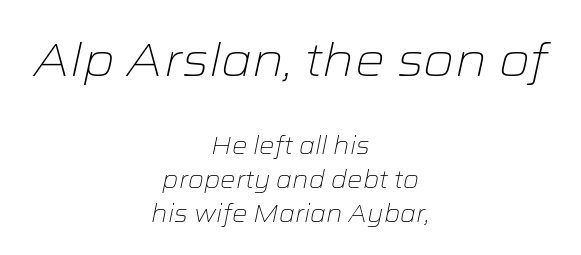
The space directly below the letters is spotless. Weight class: somewhere from thin through regular. Nothing unusual about the tracking: characters are spaced as the font intends. The paragraph has two soft edges and a firm central axis. Looking at the ascenders, they clearly lean. These lines are rendered in a variable-pitch font.
